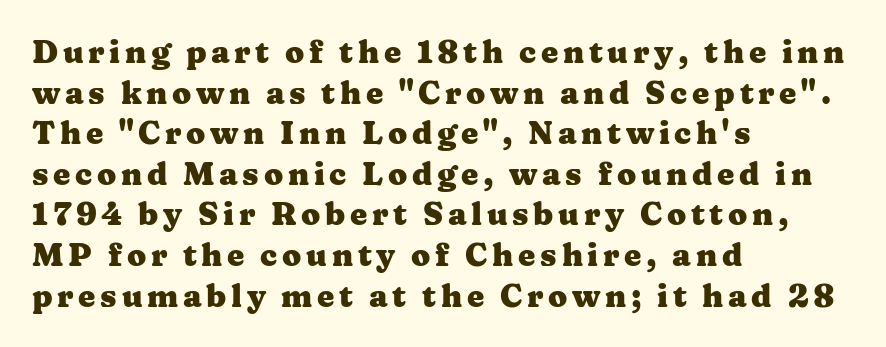
The image shows 31 px heavy, wide serif type, upright; set left-aligned, normal line spacing (1.31x), not underlined; medium stroke contrast and a medium x-height.
